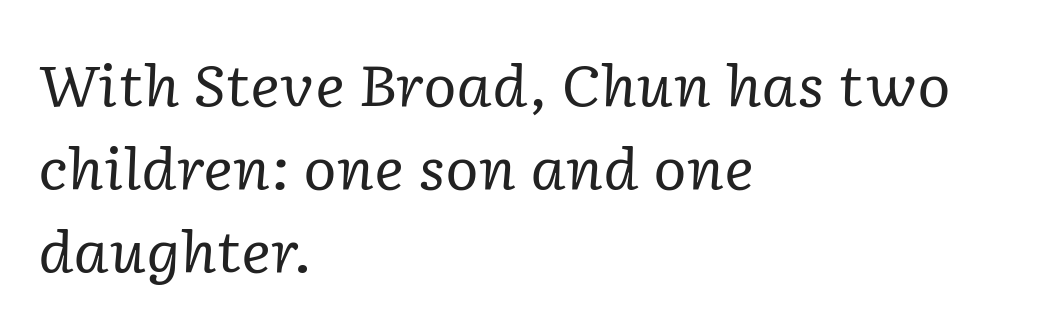
{"serif": "yes", "italic": "yes", "lean": "right", "slant_degrees": 2, "bold": "no", "weight": "regular", "width": "normal", "stroke_contrast": "low", "x_height": "medium", "monospaced": "no", "underline": "no", "align": "left", "line_spacing": "normal", "line_spacing_ratio": 1.46, "letter_spacing": "normal", "letter_spacing_em": 0.0, "glyph_px": 57}
